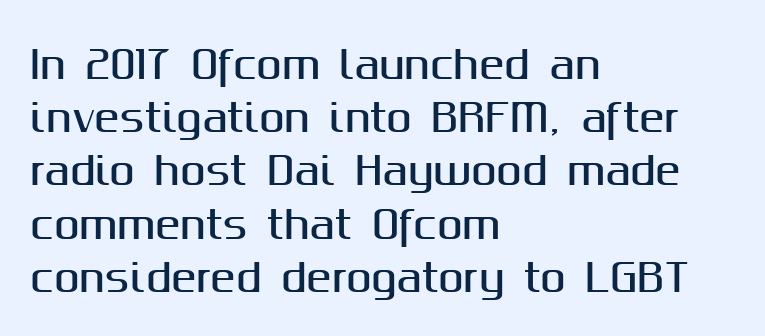
Q: Is the text italic (slanted)? A: No, it is upright.
Q: Is the typeface a serif or a sans-serif typeface? A: Sans-serif.
Q: Is the text underlined? A: No.
Q: How is the paragraph aligned? A: Left-aligned.
Q: Is the spacing between letters normal or unusually wide? A: Normal.
Q: Is the spacing between lines tight, normal or loose? A: Normal.
Q: Width (condensed, normal, or wide)? A: Normal.
Q: Stroke contrast? A: Medium.
Q: x-height? A: Medium.
Q: Monospaced? A: No.
